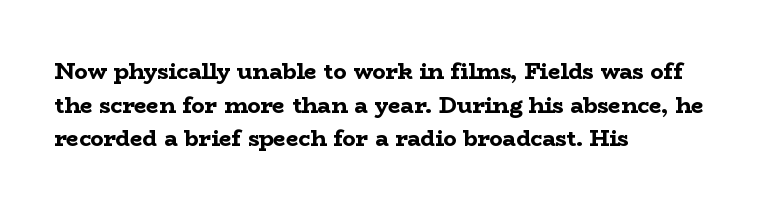
{"italic": "no", "bold": "yes", "underline": "no", "align": "left", "line_spacing": "normal", "line_spacing_ratio": 1.53, "letter_spacing": "normal", "letter_spacing_em": 0.0, "glyph_px": 22}
